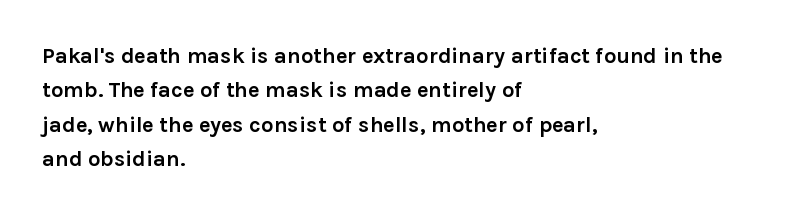
Q: Is the text bold? A: Yes.
Q: Is the text italic (slanted)? A: No, it is upright.
Q: Is the text underlined? A: No.
Q: How is the paragraph aligned? A: Left-aligned.
Q: Is the spacing between letters normal or unusually wide? A: Normal.
Q: Is the spacing between lines tight, normal or loose? A: Normal.
